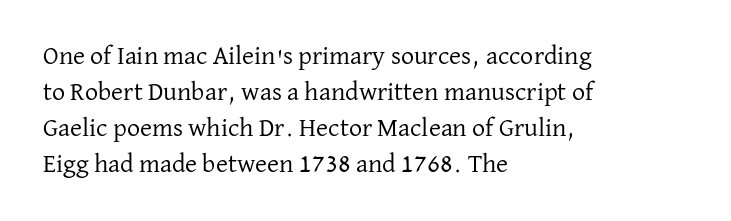
The characters are drawn with everyday or finer stroke widths. Line beginnings align vertically; line endings do not. Rule under the text: the space is simply empty. Words appear dense and cohesive because spacing is normal. Whoever set this chose a conventional vertical rhythm. Rendered with straight, roman letterforms.
